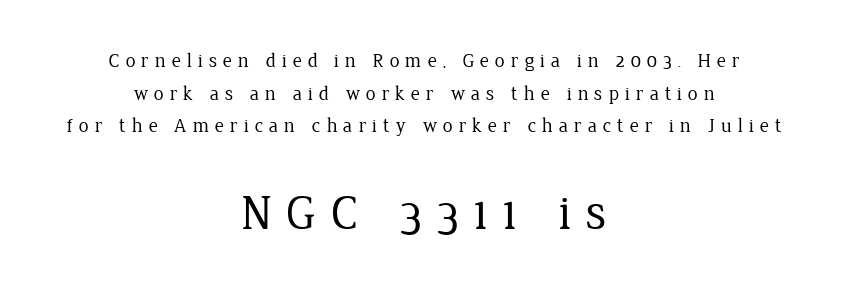
Words appear elongated and porous because spacing is wide. Type style note: has serifs. A typesetter would mark this as roman, not italic. This reads as an unemphasized weight, regular at the heaviest. These lines sit exactly where default settings would place them. Layout note: lines centered.
